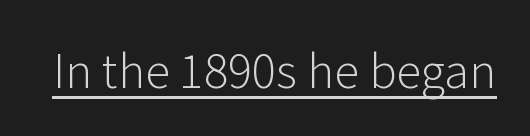
Is the stroke heavy? The answer is a plain regular-or-lighter. Note: no serifs on the glyphs. Every character sits straight up, as roman type does. You could not count columns in this text — the font is proportionally spaced. Every word sits above its own underline. The letters sit at their default tracking, neither squeezed nor spread.
